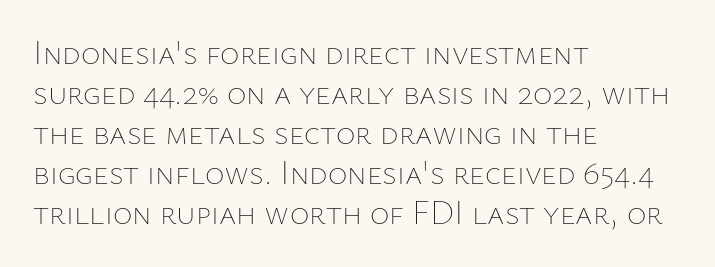
The face looks like a standard text weight, possibly lighter. No word sits above an underline. You could not count columns in this text — the font is proportionally spaced. Ordinary non-slanted type is in use.
